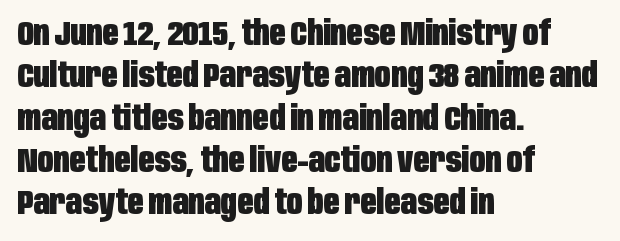
{"serif": "no", "italic": "no", "bold": "yes", "weight": "heavy", "width": "condensed", "stroke_contrast": "low", "x_height": "large", "monospaced": "no", "underline": "no", "align": "left", "line_spacing_ratio": 1.21, "letter_spacing": "normal", "letter_spacing_em": 0.0, "glyph_px": 35}
